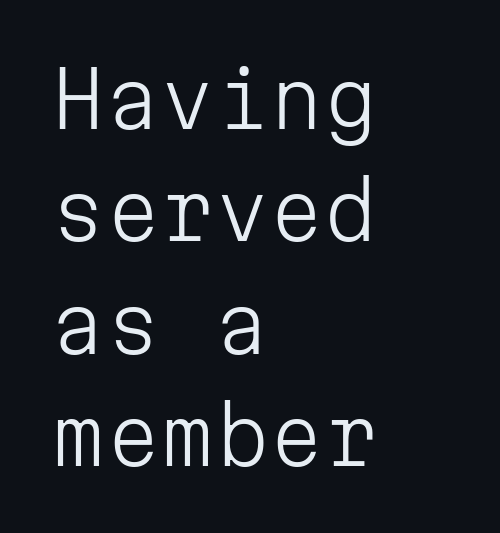
The image shows 78 px light sans-serif type, upright, monospaced; set left-aligned, normal line spacing (1.44x), normal letter spacing, not underlined; low stroke contrast and a medium x-height.
